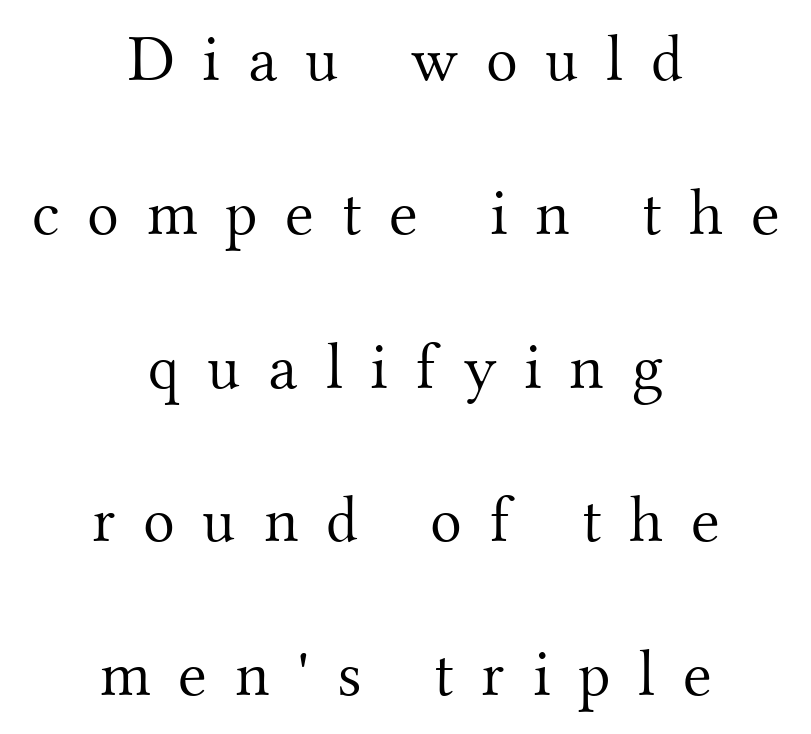
The image shows 66 px light serif type, upright; set centered, loose line spacing (2.33x), unusually wide letter spacing (+0.42 em), not underlined; medium stroke contrast and a small x-height.
